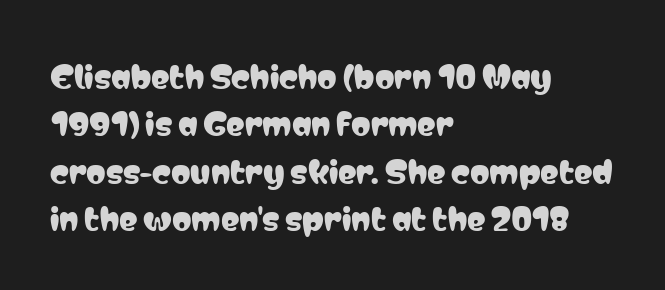
The image shows 31 px condensed sans-serif type, upright; set left-aligned, normal line spacing (1.53x), normal letter spacing, not underlined; low stroke contrast and a medium x-height.
